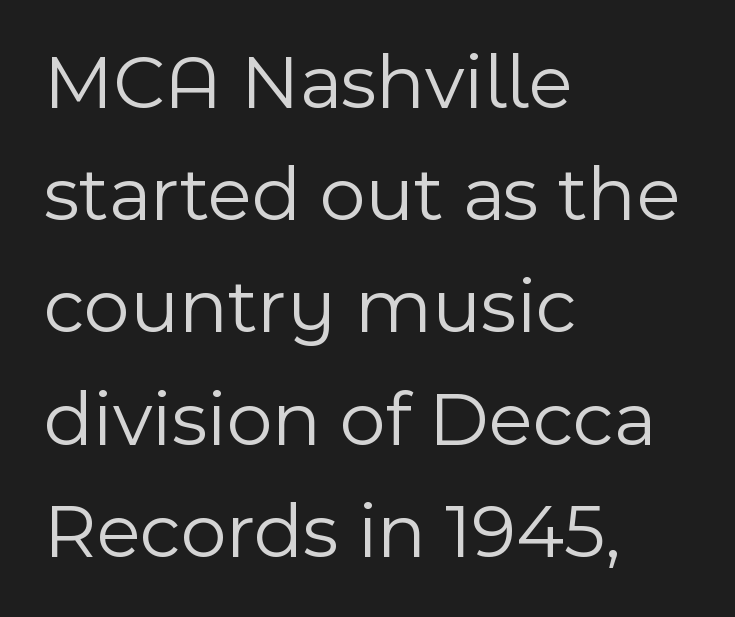
Q: Is the text bold? A: No.
Q: Is the text italic (slanted)? A: No, it is upright.
Q: Is the typeface a serif or a sans-serif typeface? A: Sans-serif.
Q: Is the text underlined? A: No.
Q: How is the paragraph aligned? A: Left-aligned.
Q: Is the spacing between letters normal or unusually wide? A: Normal.
Q: Is the spacing between lines tight, normal or loose? A: Normal.
Q: Width (condensed, normal, or wide)? A: Normal.
Q: x-height? A: Medium.
Q: Monospaced? A: No.
